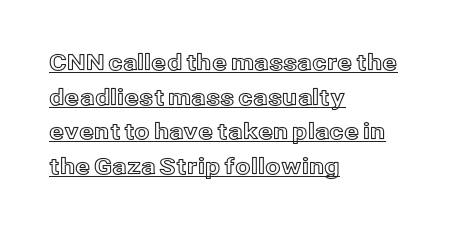
Q: Is the text italic (slanted)? A: No, it is upright.
Q: Is the text underlined? A: Yes.
Q: How is the paragraph aligned? A: Left-aligned.
Q: Is the spacing between letters normal or unusually wide? A: Normal.
Q: Is the spacing between lines tight, normal or loose? A: Normal.
